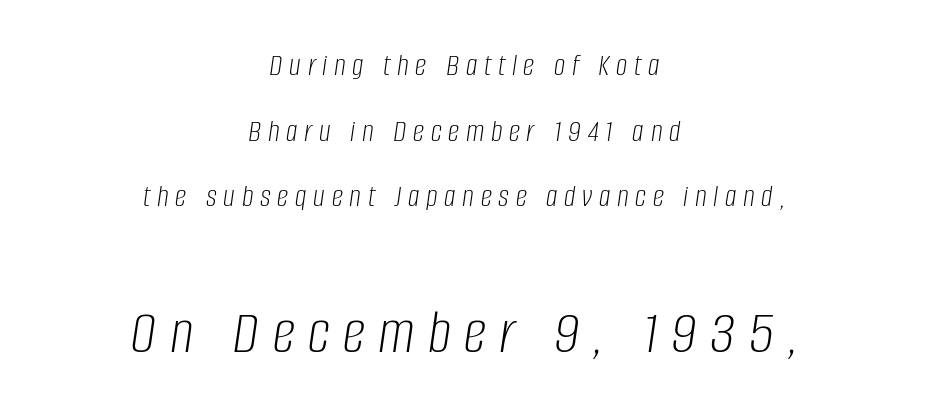
The image shows 64 px light, condensed type, italic (leaning right); set centered, loose line spacing (2.05x), unusually wide letter spacing (+0.21 em), not underlined; the second (bottom) block is 2.0x larger; low stroke contrast and a large x-height.
